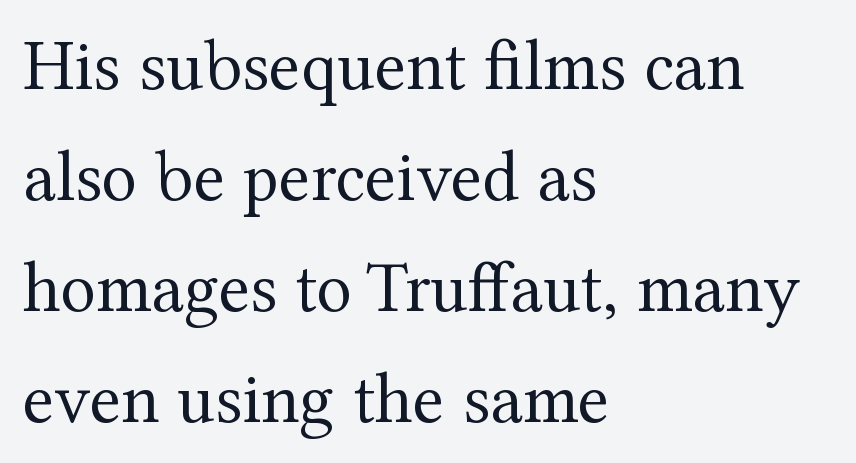
{"serif": "yes", "italic": "no", "bold": "no", "weight": "regular", "width": "normal", "stroke_contrast": "medium", "x_height": "medium", "monospaced": "no", "underline": "no", "align": "left", "line_spacing": "normal", "line_spacing_ratio": 1.52, "letter_spacing": "normal", "letter_spacing_em": 0.0, "glyph_px": 73}
